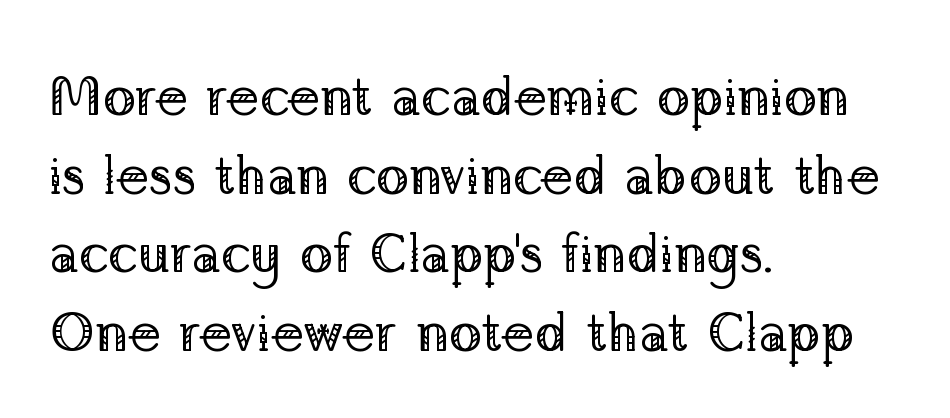
{"serif": "yes", "italic": "no", "bold": "no", "weight": "regular", "width": "normal", "stroke_contrast": "low", "x_height": "medium", "monospaced": "no", "underline": "no", "align": "left", "line_spacing": "normal", "line_spacing_ratio": 1.43, "letter_spacing": "normal", "letter_spacing_em": 0.0, "glyph_px": 55}
